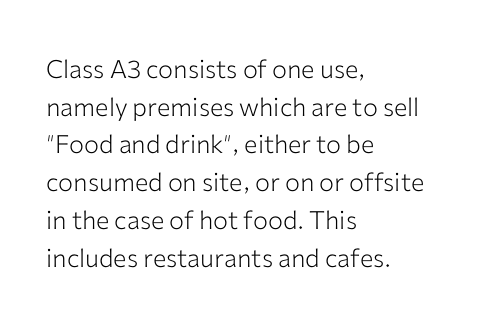
The face used here is rendered with its standard letterfit. Just letters on the line, the space beneath them empty. Caption: face not bold, strokes unweighted. Line spacing here is normal.
